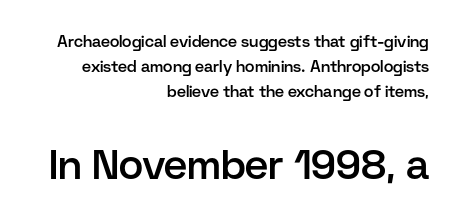
{"serif": "no", "italic": "no", "bold": "semi", "weight": "semibold", "width": "normal", "stroke_contrast": "low", "x_height": "medium", "monospaced": "no", "underline": "no", "align": "right", "line_spacing": "normal", "line_spacing_ratio": 1.56, "letter_spacing": "normal", "letter_spacing_em": 0.0, "larger_block": "second", "size_ratio": 2.56, "glyph_px": 41}
